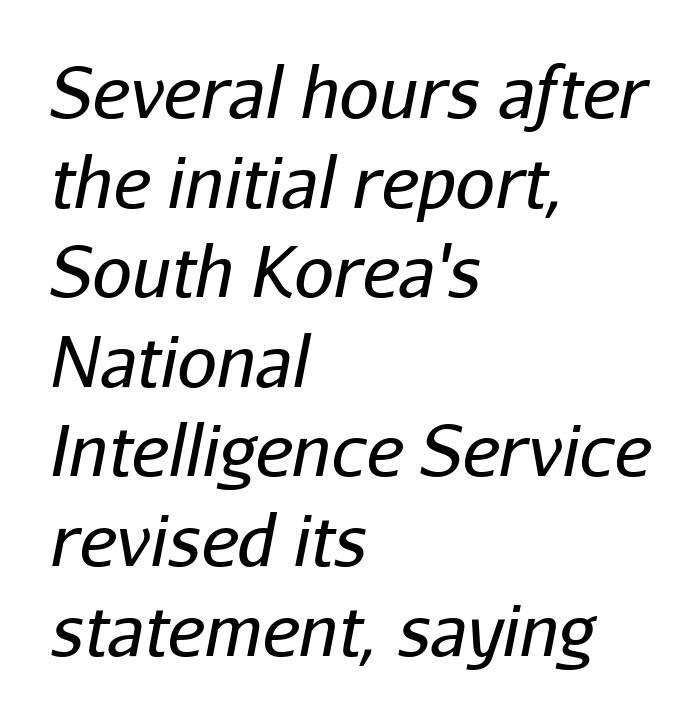
{"italic": "yes", "lean": "right", "slant_degrees": 11, "bold": "no", "weight": "regular", "width": "normal", "stroke_contrast": "low", "x_height": "medium", "monospaced": "no", "underline": "no", "align": "left", "line_spacing": "normal", "line_spacing_ratio": 1.28, "letter_spacing": "normal", "letter_spacing_em": 0.0, "glyph_px": 70}
